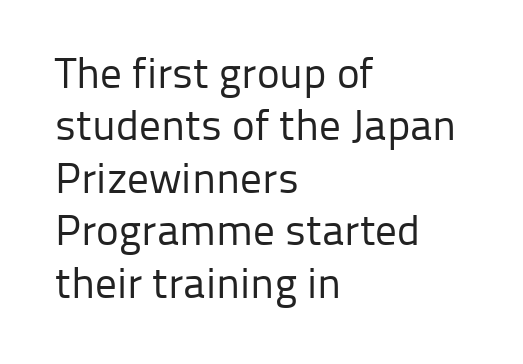
The image shows 43 px regular-weight sans-serif type, upright; set left-aligned, line spacing 1.22x, normal letter spacing, not underlined; low stroke contrast and a medium x-height.
